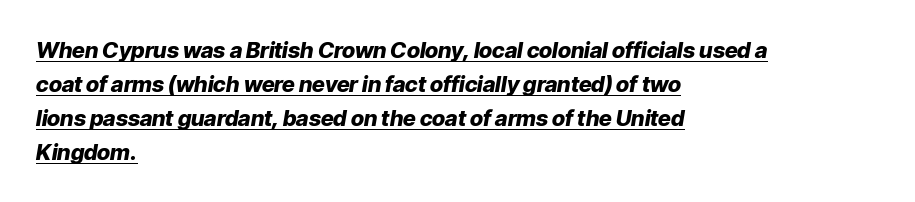
Q: Is the text bold? A: Yes.
Q: Is the text italic (slanted)? A: Yes, it leans right by about 9 degrees.
Q: Is the text underlined? A: Yes.
Q: How is the paragraph aligned? A: Left-aligned.
Q: Is the spacing between letters normal or unusually wide? A: Normal.
Q: Is the spacing between lines tight, normal or loose? A: Normal.
